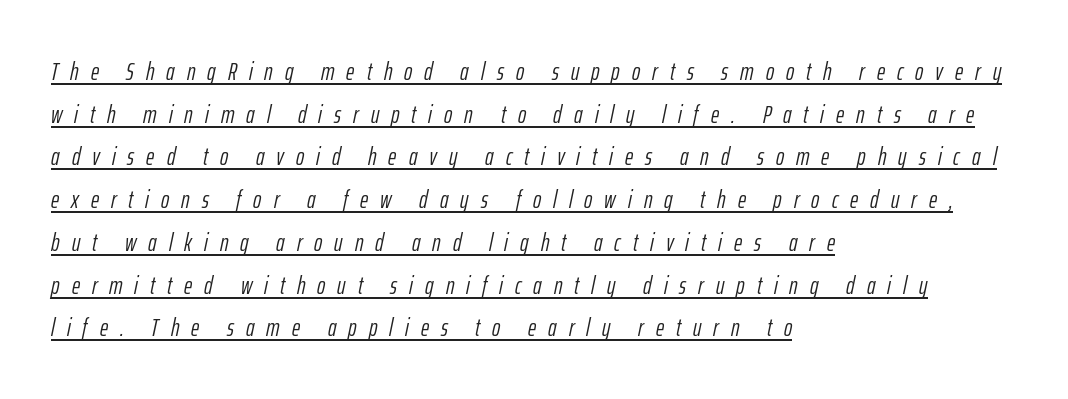
Nothing heavy about these letters — not bold at all. Every word sits above its own underline. Leftover space on each line is placed entirely after the last word. Quick note: italic. Tracking value appears strongly positive — letters spread wide.
